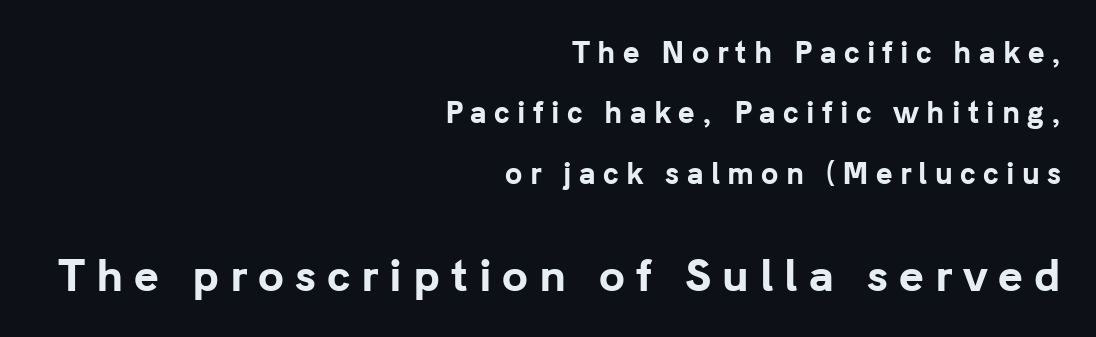
Q: Is the text bold? A: Yes.
Q: Is the text italic (slanted)? A: No, it is upright.
Q: Is the typeface a serif or a sans-serif typeface? A: Sans-serif.
Q: Is the text underlined? A: No.
Q: How is the paragraph aligned? A: Right-aligned.
Q: Is the spacing between letters normal or unusually wide? A: Unusually wide.
Q: Is the spacing between lines tight, normal or loose? A: Loose.
Q: Which block of text is set in a larger size, the first (top) or the second (bottom)? A: The second (bottom) one.
Q: Width (condensed, normal, or wide)? A: Normal.
Q: Stroke contrast? A: Low.
Q: x-height? A: Medium.
Q: Monospaced? A: No.
